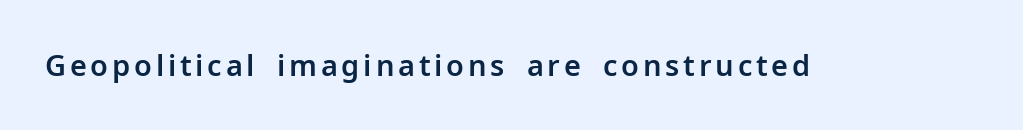
The image shows 29 px sans-serif type, upright; set not underlined; low stroke contrast and a medium x-height.
